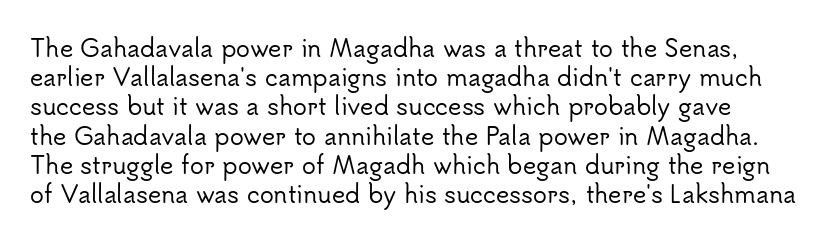
The image shows 23 px text type, upright; set normal line spacing (1.27x), normal letter spacing, not underlined.
